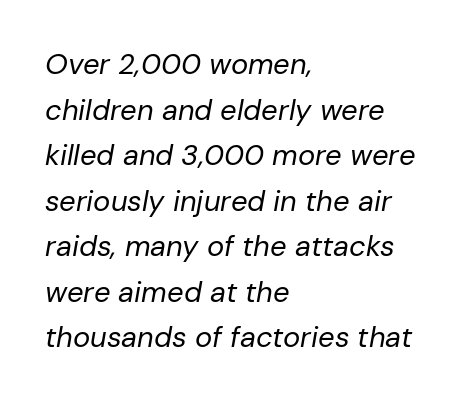
{"italic": "yes", "lean": "right", "slant_degrees": 10, "bold": "no", "weight": "regular", "width": "normal", "stroke_contrast": "low", "x_height": "medium", "monospaced": "no", "underline": "no", "align": "left", "line_spacing": "normal", "line_spacing_ratio": 1.57, "letter_spacing": "normal", "letter_spacing_em": 0.0, "glyph_px": 29}
